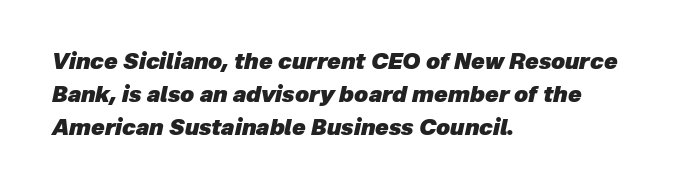
The image shows 22 px bold type, italic (leaning right); set left-aligned, normal line spacing (1.49x), normal letter spacing, not underlined.
